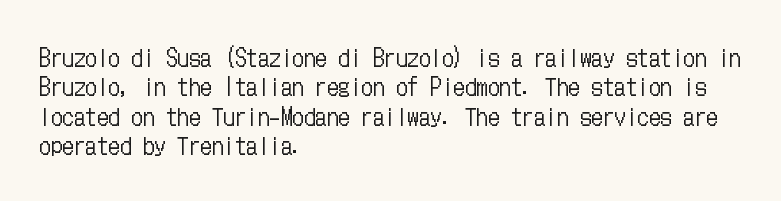
{"italic": "no", "bold": "no", "underline": "no", "align": "left", "line_spacing": "normal", "line_spacing_ratio": 1.28, "letter_spacing": "normal", "letter_spacing_em": 0.0, "glyph_px": 23}
